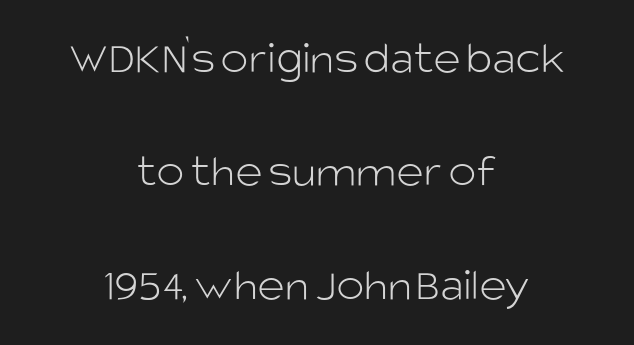
The image shows 47 px light sans-serif type, upright; set centered, loose line spacing (2.41x), normal letter spacing, not underlined; low stroke contrast and a large x-height.
